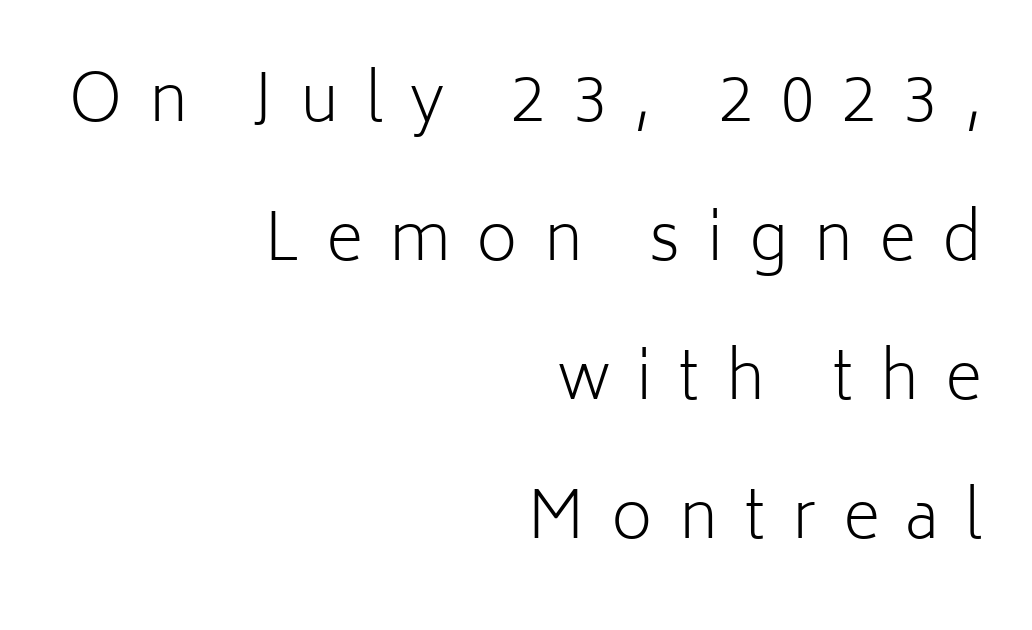
{"serif": "no", "italic": "no", "bold": "no", "weight": "light", "width": "normal", "stroke_contrast": "low", "x_height": "medium", "monospaced": "no", "underline": "no", "align": "right", "line_spacing": "loose", "line_spacing_ratio": 2.17, "letter_spacing": "wide", "letter_spacing_em": 0.41, "glyph_px": 64}
